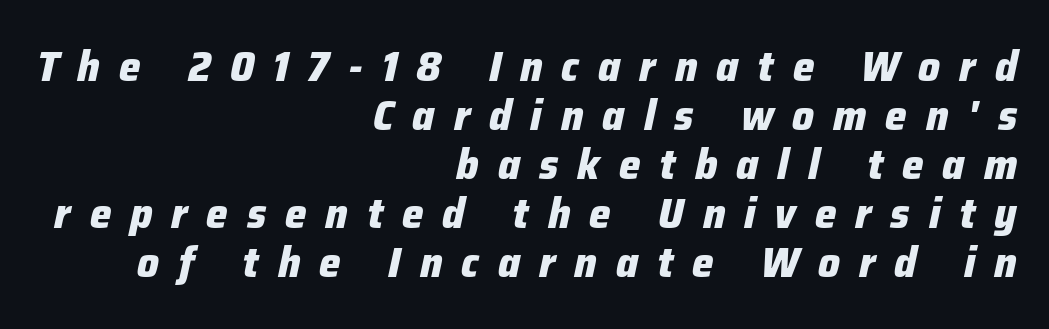
Is the type slanted? Yes — the strokes lean at a clear angle. The lines are quadded right. The sample has been set heavy, in full bold. Descender tails drop into unmarked territory. Interline gaps are noticeably narrow in this sample. The tracking reads as deliberately expanded to a designer's eye.
